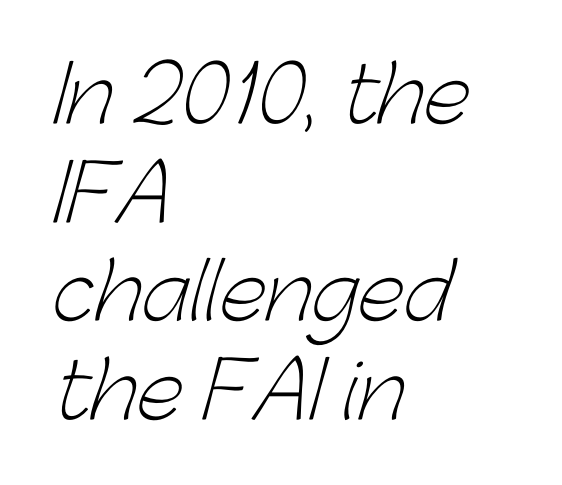
{"serif": "no", "bold": "no", "weight": "light", "width": "normal", "stroke_contrast": "low", "x_height": "medium", "monospaced": "no", "underline": "no", "align": "left", "line_spacing": "normal", "line_spacing_ratio": 1.28, "letter_spacing": "normal", "letter_spacing_em": 0.0, "glyph_px": 77}
